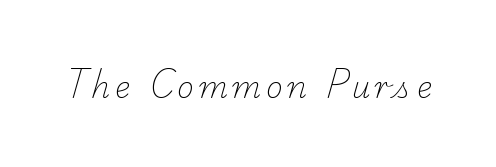
The image shows 29 px light serif type; set not underlined; low stroke contrast and a small x-height.
